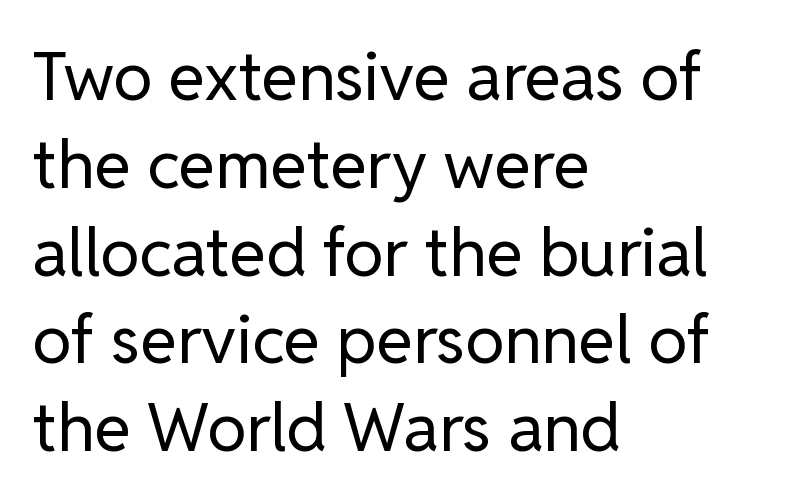
Q: Is the text bold? A: No.
Q: Is the text italic (slanted)? A: No, it is upright.
Q: Is the typeface a serif or a sans-serif typeface? A: Sans-serif.
Q: Is the text underlined? A: No.
Q: How is the paragraph aligned? A: Left-aligned.
Q: Is the spacing between letters normal or unusually wide? A: Normal.
Q: Is the spacing between lines tight, normal or loose? A: Normal.
Q: Width (condensed, normal, or wide)? A: Normal.
Q: Stroke contrast? A: Low.
Q: x-height? A: Medium.
Q: Monospaced? A: No.
